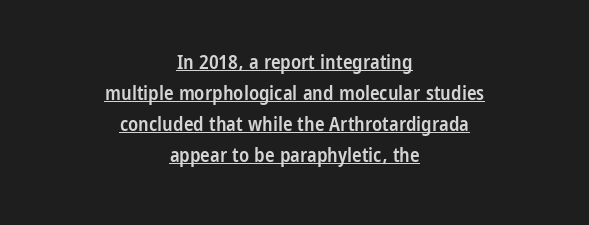
The lettering stays uniformly vertical, giving the passage a roman look. The passage is arranged like a title page — every line centered. Notice how a bar underscores the lettering throughout. No extra tracking has been applied to these lines. Each glyph is drawn with semibold strokes, heavier than normal yet not fully bold.
